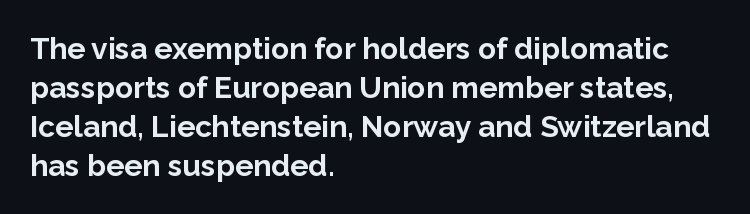
Q: Is the text bold? A: Yes.
Q: Is the text italic (slanted)? A: No, it is upright.
Q: Is the typeface a serif or a sans-serif typeface? A: Sans-serif.
Q: Is the text underlined? A: No.
Q: How is the paragraph aligned? A: Left-aligned.
Q: Is the spacing between letters normal or unusually wide? A: Normal.
Q: Is the spacing between lines tight, normal or loose? A: Normal.
Q: Width (condensed, normal, or wide)? A: Normal.
Q: Stroke contrast? A: Low.
Q: x-height? A: Medium.
Q: Monospaced? A: No.
